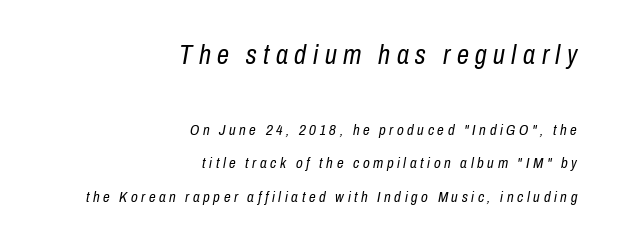
Visually, the top section dominates because its glyphs are scaled up. The vertical gap from one line to the next is large. Notice how the stems are inclined rather than vertical — that's the hallmark of italics. Stems and bowls with no extra thickness — not bold.
